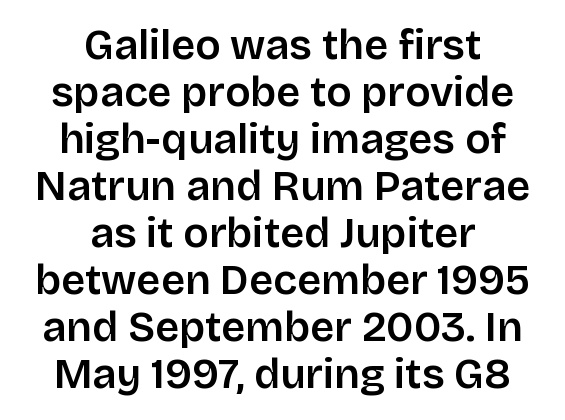
Q: Is the text italic (slanted)? A: No, it is upright.
Q: Is the typeface a serif or a sans-serif typeface? A: Sans-serif.
Q: Is the text underlined? A: No.
Q: How is the paragraph aligned? A: Centered.
Q: Is the spacing between letters normal or unusually wide? A: Normal.
Q: Is the spacing between lines tight, normal or loose? A: Tight.
Q: Width (condensed, normal, or wide)? A: Normal.
Q: Stroke contrast? A: Low.
Q: x-height? A: Large.
Q: Monospaced? A: No.
